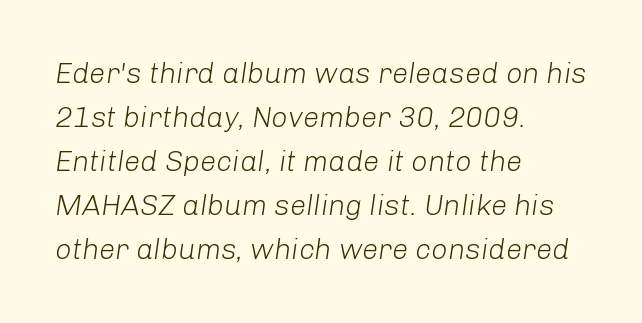
The line-height multiplier appears to be the usual default. Spacing verdict: proportional, widths tailored to each character. Which margin do the lines hug? The left one — the right edge is uneven. Characters follow at the spacing the type designer built in. Weight: not bold — regular or lighter. Descenders are the only things crossing below the line.
